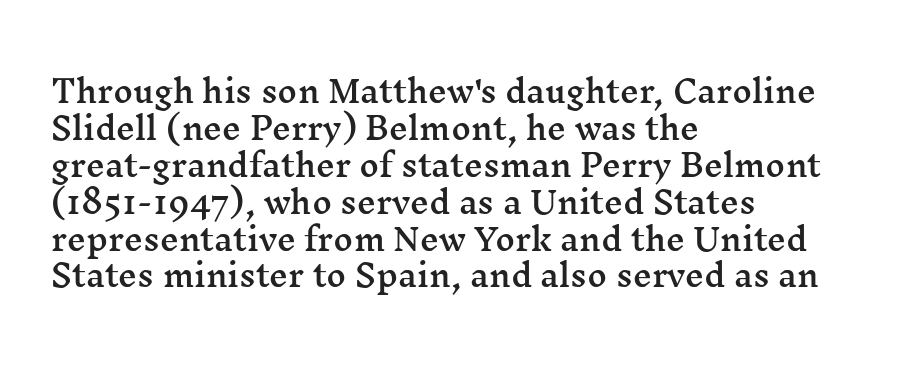
Q: Is the text italic (slanted)? A: No, it is upright.
Q: Is the typeface a serif or a sans-serif typeface? A: Serif.
Q: Is the text underlined? A: No.
Q: How is the paragraph aligned? A: Left-aligned.
Q: Is the spacing between letters normal or unusually wide? A: Normal.
Q: Width (condensed, normal, or wide)? A: Wide.
Q: Stroke contrast? A: Medium.
Q: x-height? A: Medium.
Q: Monospaced? A: No.
